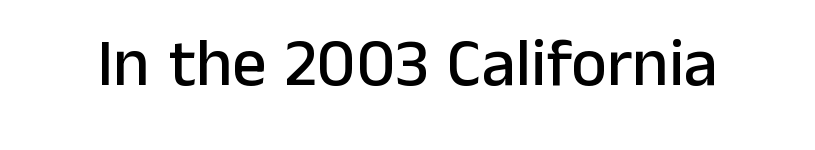
Q: Is the text italic (slanted)? A: No, it is upright.
Q: Is the typeface a serif or a sans-serif typeface? A: Sans-serif.
Q: Is the text underlined? A: No.
Q: Is the spacing between letters normal or unusually wide? A: Normal.
Q: Width (condensed, normal, or wide)? A: Normal.
Q: Stroke contrast? A: Low.
Q: x-height? A: Medium.
Q: Monospaced? A: No.
